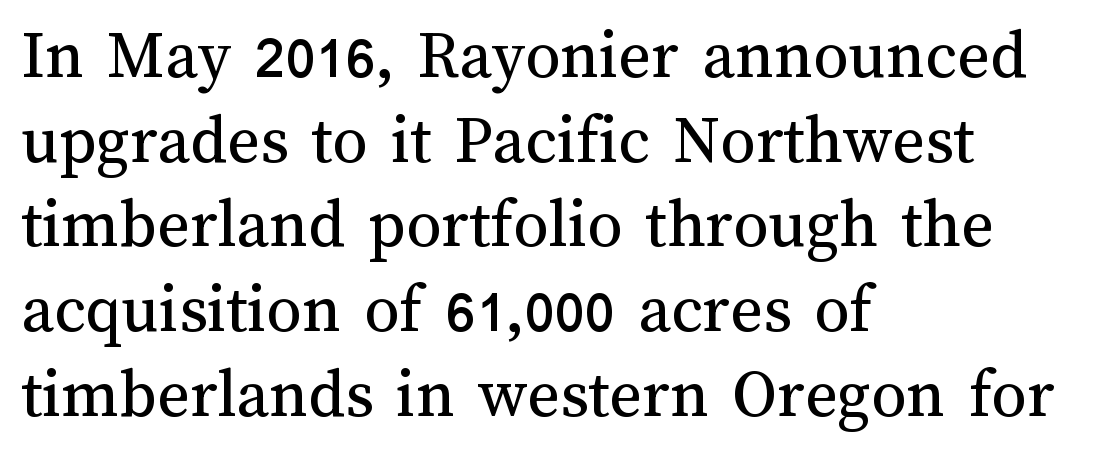
{"italic": "no", "bold": "no", "weight": "regular", "width": "normal", "stroke_contrast": "medium", "x_height": "medium", "monospaced": "no", "underline": "no", "align": "left", "line_spacing_ratio": 1.21, "letter_spacing": "normal", "letter_spacing_em": 0.0, "glyph_px": 70}
